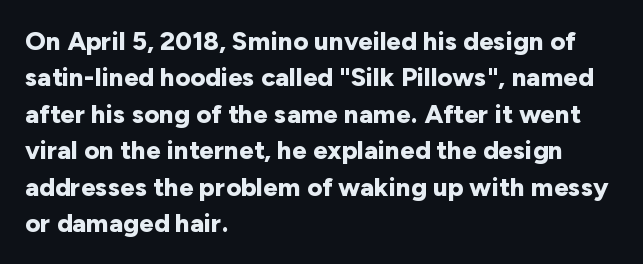
The image shows 26 px bold type, upright; set left-aligned, normal line spacing (1.4x), normal letter spacing, not underlined.
